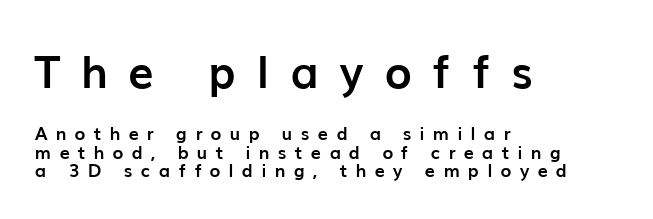
Horizontally, the lines are justified to the leading edge only. The face used here is a sans, in the tradition of grotesques and geometrics. Strokes here are thick enough to call this a true bold. This block would grow much taller if given ordinary leading; it's compressed now. Note the varied advance widths — an 'i' is clearly narrower than an 'm'.
